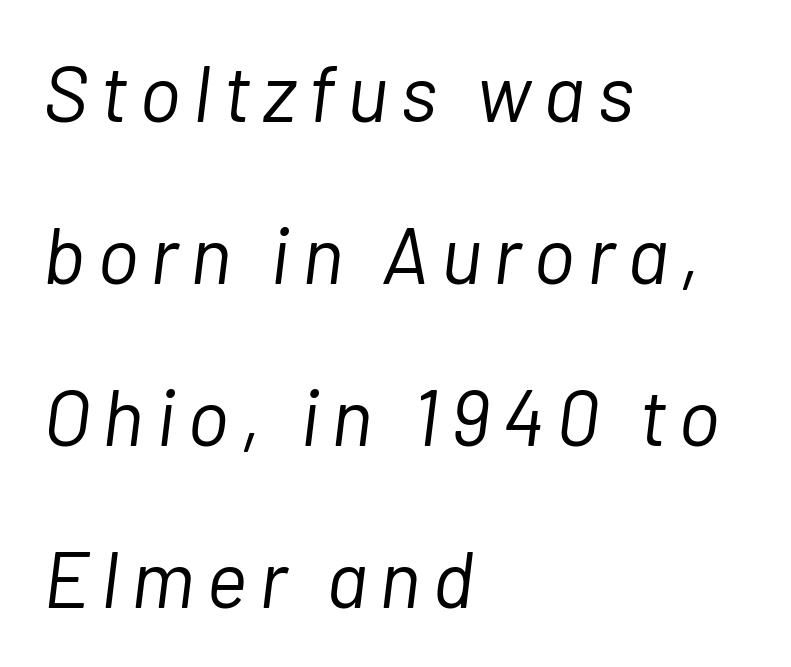
This sample is left-justified, so line endings fall wherever the words run out. Slant detected: the letters are inclined. Clear beneath every line of the passage. Do the characters align in a grid? No, the font is proportional. This sample trades compactness for vertical openness between lines. A quiet, ordinary-to-light weight characterises the typeface.
